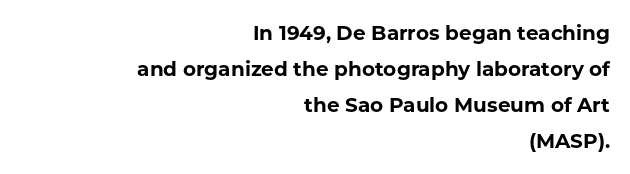
The image shows 20 px bold type, upright; set right-aligned, line spacing 1.8x, normal letter spacing, not underlined.
